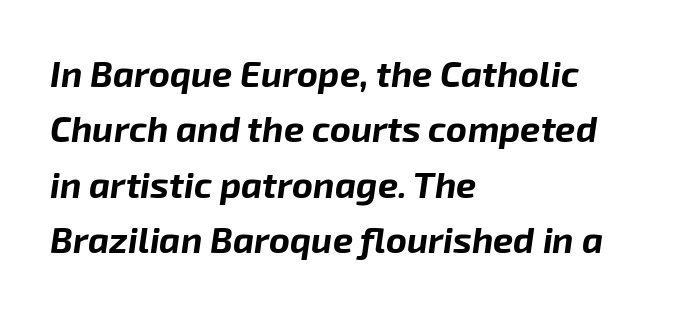
Spacing between characters is what you'd get straight out of the box. The rendering uses natural spacing where letterforms have individual widths. Observe the lean: these are italic letterforms. You'd pick this weight for a headline — it's a proper bold. One-word summary of the alignment: left.
